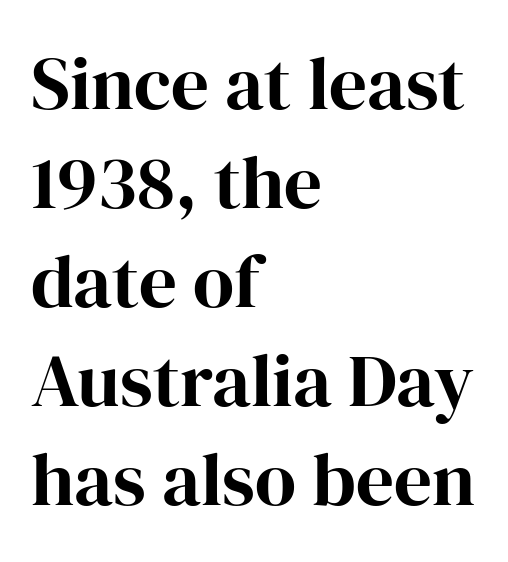
The image shows 75 px serif type, upright; set left-aligned, normal line spacing (1.32x), normal letter spacing, not underlined; high stroke contrast and a medium x-height.
